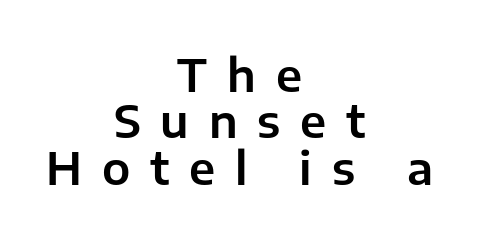
Q: Is the text italic (slanted)? A: No, it is upright.
Q: Is the typeface a serif or a sans-serif typeface? A: Sans-serif.
Q: Is the text underlined? A: No.
Q: How is the paragraph aligned? A: Centered.
Q: Is the spacing between letters normal or unusually wide? A: Unusually wide.
Q: Is the spacing between lines tight, normal or loose? A: Tight.
Q: Width (condensed, normal, or wide)? A: Normal.
Q: Stroke contrast? A: Low.
Q: x-height? A: Medium.
Q: Monospaced? A: No.
